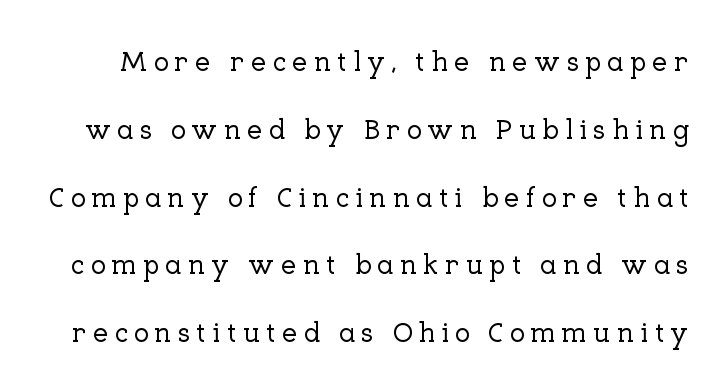
Q: Is the text italic (slanted)? A: No, it is upright.
Q: Is the typeface a serif or a sans-serif typeface? A: Serif.
Q: Is the text underlined? A: No.
Q: Is the spacing between letters normal or unusually wide? A: Unusually wide.
Q: Is the spacing between lines tight, normal or loose? A: Loose.
Q: Width (condensed, normal, or wide)? A: Normal.
Q: Stroke contrast? A: Low.
Q: x-height? A: Medium.
Q: Monospaced? A: No.
